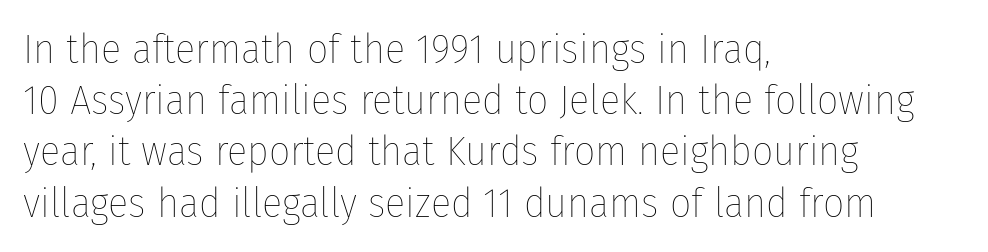
{"italic": "no", "bold": "no", "weight": "thin", "width": "condensed", "stroke_contrast": "low", "x_height": "medium", "monospaced": "no", "underline": "no", "align": "left", "line_spacing_ratio": 1.22, "letter_spacing": "normal", "letter_spacing_em": 0.0, "glyph_px": 42}
